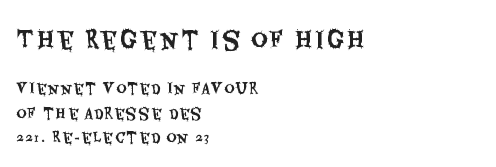
{"italic": "no", "underline": "no", "align": "left", "line_spacing_ratio": 1.74, "larger_block": "first", "size_ratio": 1.64, "glyph_px": 23}
